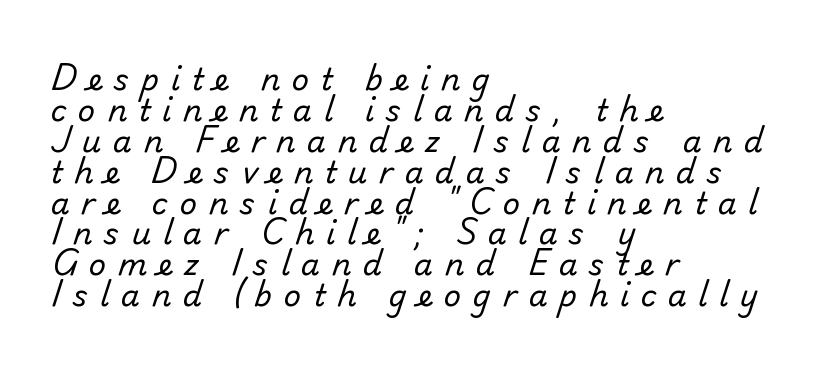
Leading: reduced. Short note: letters widely spaced. Which margin do the lines hug? The left one — the right edge is uneven. Decoration check: the copy has no underline. The face used here is proportionally spaced, like ordinary book or web type. To sum up the face: it is a sans, with no serifs.
